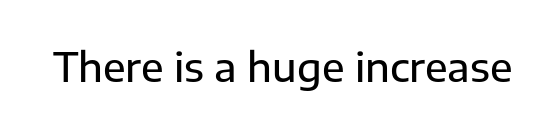
The image shows 40 px sans-serif type, upright; set normal letter spacing, not underlined; low stroke contrast and a medium x-height.
